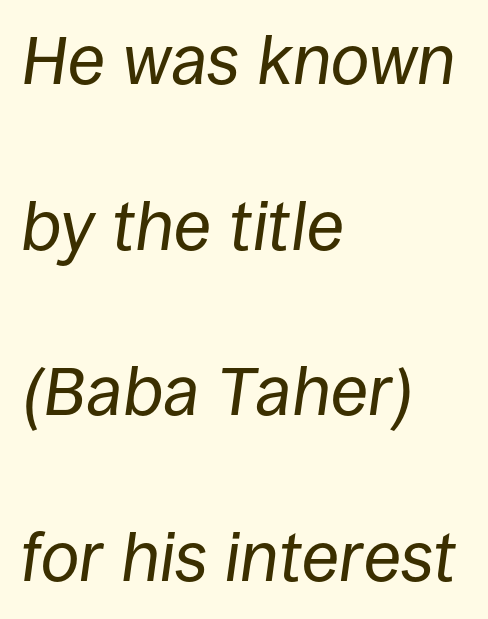
The image shows 69 px regular-weight type, italic (leaning right); set left-aligned, loose line spacing (2.4x), normal letter spacing, not underlined; low stroke contrast and a large x-height.
